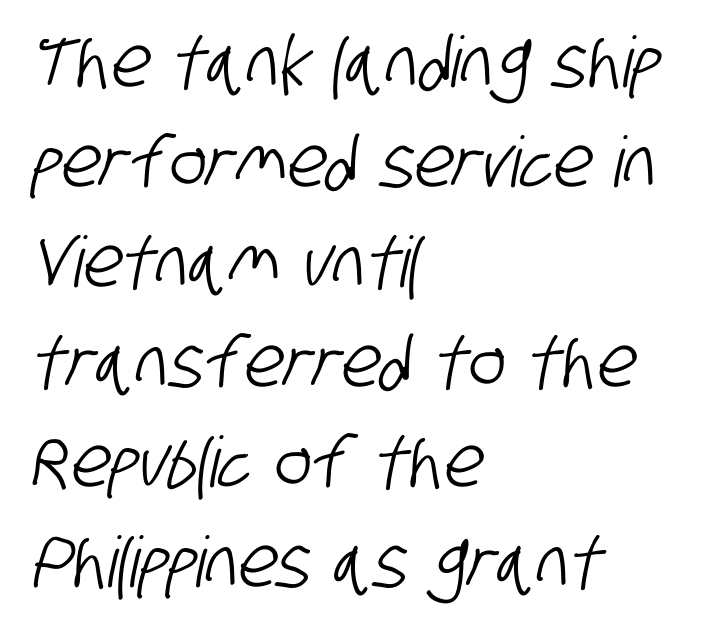
The image shows 70 px condensed sans-serif type; set left-aligned, normal line spacing (1.43x), normal letter spacing, not underlined; low stroke contrast and a large x-height.
